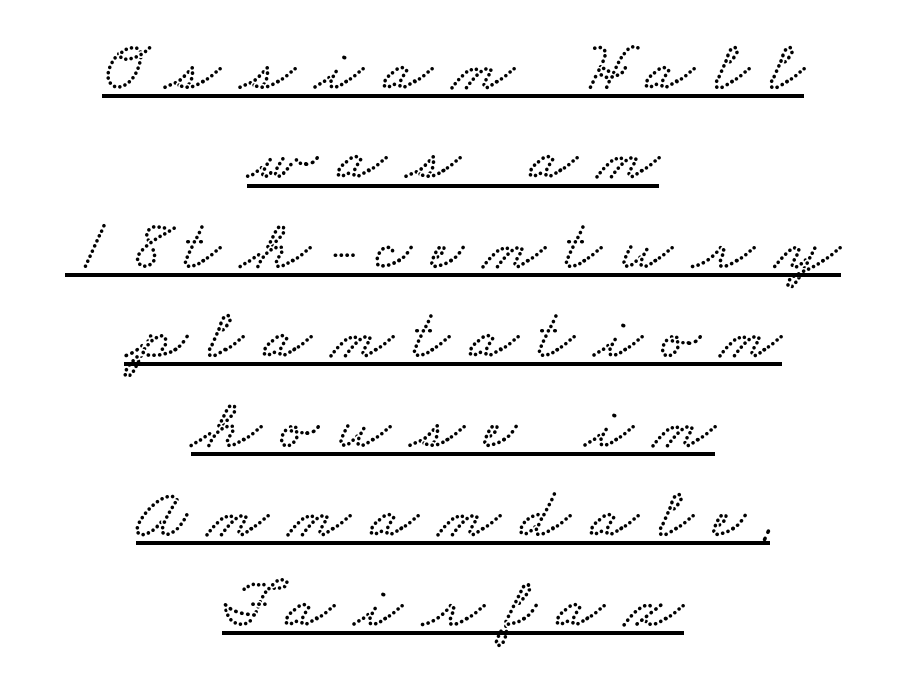
Q: Is the text underlined? A: Yes.
Q: How is the paragraph aligned? A: Centered.
Q: Is the spacing between letters normal or unusually wide? A: Unusually wide.
Q: Is the spacing between lines tight, normal or loose? A: Normal.
Q: Width (condensed, normal, or wide)? A: Wide.
Q: Stroke contrast? A: Low.
Q: x-height? A: Small.
Q: Monospaced? A: No.
